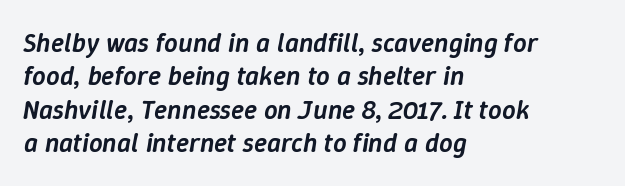
No word sits above an underline. The typography opts for an oblique posture over an upright one. Reading down the block, your eye returns to a fixed left position each line. This is moderately heavy type, rendered in semibold. There is no visible air inserted between adjacent glyphs.
